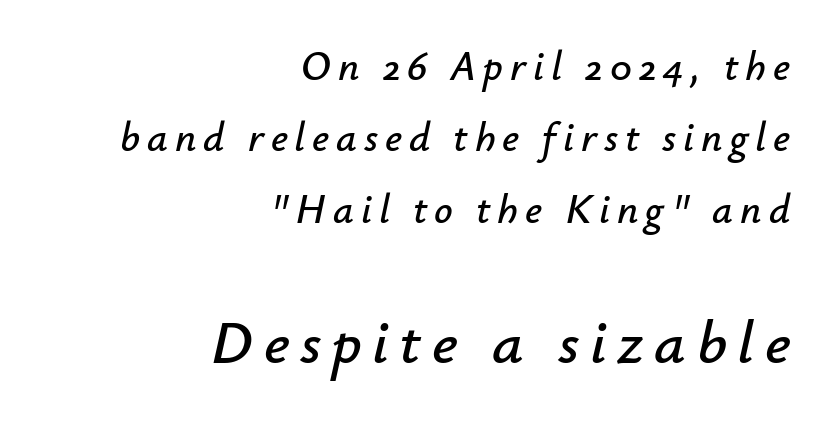
Is the type slanted? Yes — the strokes lean at a clear angle. Layout note: lines flush right. Each row of text sits above clean, open space. This sample has the flowing, uneven cadence of proportional lettering. The lower block of text is set noticeably larger than the block above it.
